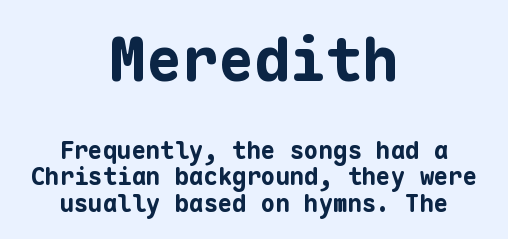
Q: Is the text bold? A: Yes.
Q: Is the text italic (slanted)? A: No, it is upright.
Q: Is the typeface a serif or a sans-serif typeface? A: Sans-serif.
Q: Is the text underlined? A: No.
Q: How is the paragraph aligned? A: Centered.
Q: Is the spacing between letters normal or unusually wide? A: Normal.
Q: Is the spacing between lines tight, normal or loose? A: Tight.
Q: Which block of text is set in a larger size, the first (top) or the second (bottom)? A: The first (top) one.
Q: Width (condensed, normal, or wide)? A: Normal.
Q: Stroke contrast? A: Low.
Q: x-height? A: Medium.
Q: Monospaced? A: Yes.
